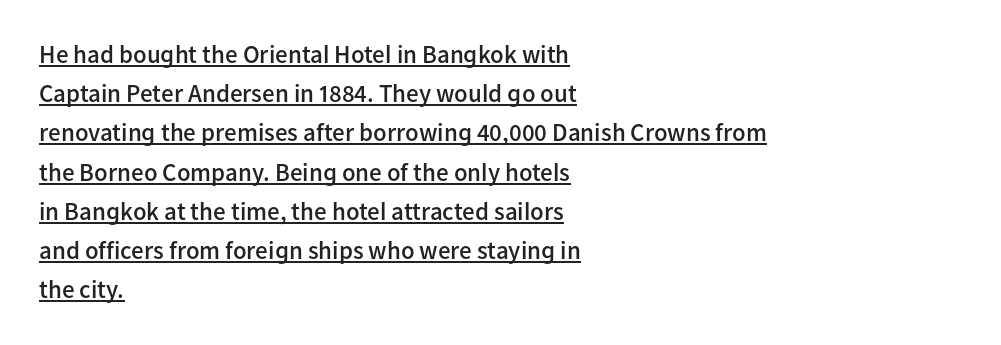
A roman cut, with each character standing at attention. The paragraph has a hard left edge and a soft right edge. Descenders here cross a horizontal rule under the line. Moderately thickened strokes mark this as semibold type. Look at the tracking — it's just the regular setting, nothing added.
